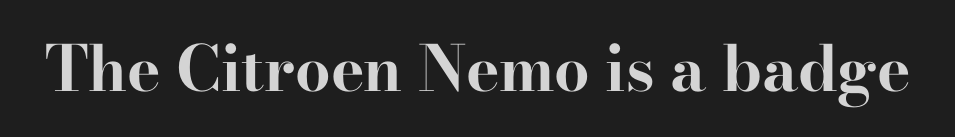
Emphasis by weight is at full strength: bold. The text was rendered using a seriffed face with decorative stroke endings. The letters stand straight up with perfectly vertical stems. Spacing verdict: proportional, widths tailored to each character. Here the glyphs are tracked normally, forming tight word shapes. Descender tails drop into unmarked territory.
